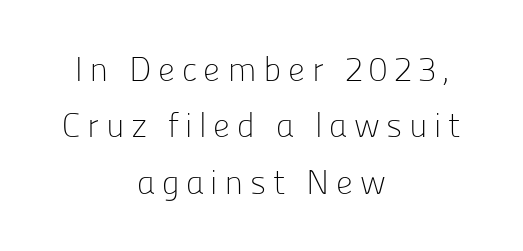
The image shows 34 px light sans-serif type, upright; set centered, normal line spacing (1.66x), not underlined; low stroke contrast and a medium x-height.
